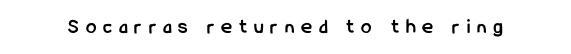
{"italic": "no", "bold": "yes", "underline": "no", "letter_spacing": "wide", "letter_spacing_em": 0.33, "glyph_px": 21}
